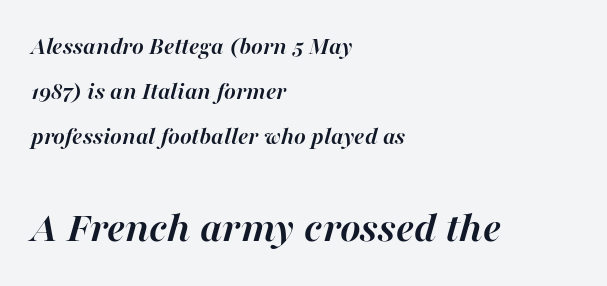
Honestly, there is no underline to notice here at all. Whoever set this made the second block the dominant, larger element. Notice how thick the strokes are: this is what a full bold looks like. Inter-character spacing is left at the font's built-in metrics. Slant detected: the letters are inclined. A typesetter would call this proportional, since set widths differ per character.
